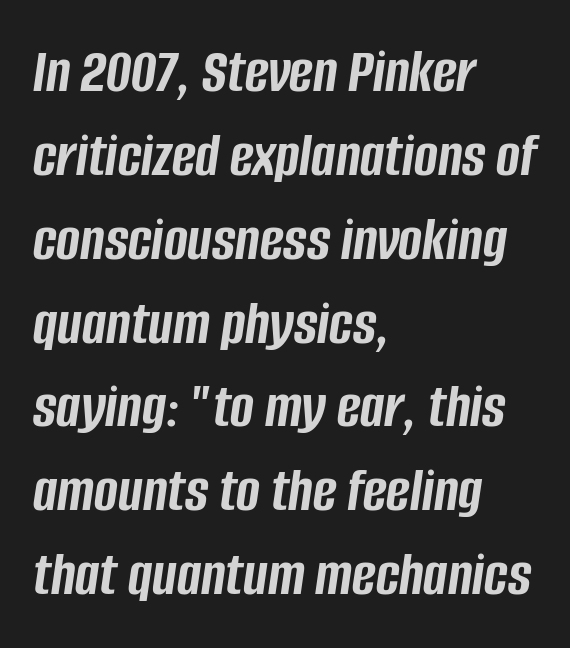
Underline: absent. Horizontal bands of white between lines are of average thickness. A full-strength bold gives these letters their thick strokes. Think of a printed novel: that variable character pitch is what you see here. Observe the lean: these are italic letterforms. Leftover space on each line is placed entirely after the last word.
